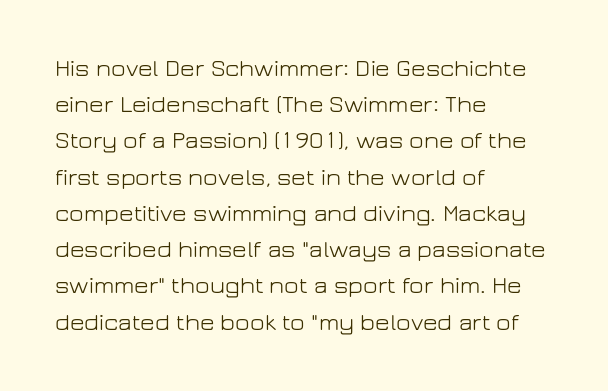
The cut favours lightness, reaching ordinary text weight at its darkest. Left-aligned paragraph, ragged on the right. There is no visible air inserted between adjacent glyphs. Has an underline been added? It has not. Upright lettering throughout. Leading matches the norm, producing a regular column.
